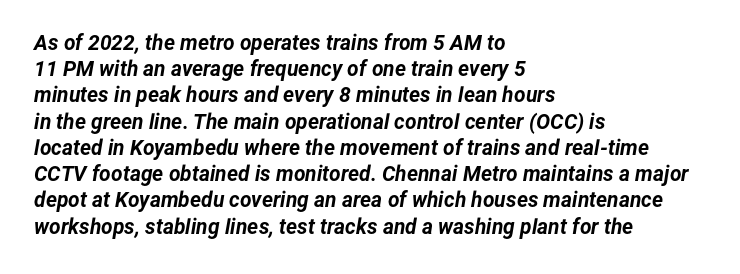
{"italic": "yes", "lean": "right", "slant_degrees": 12, "bold": "yes", "underline": "no", "align": "left", "line_spacing": "normal", "line_spacing_ratio": 1.25, "letter_spacing": "normal", "letter_spacing_em": 0.0, "glyph_px": 21}
